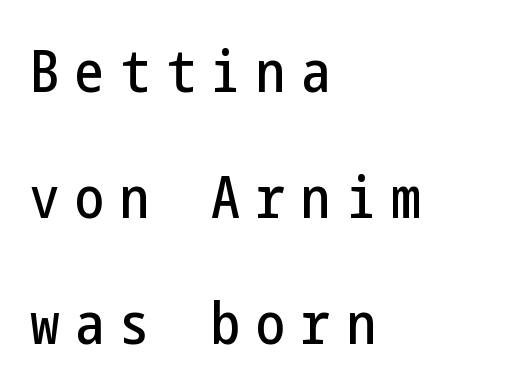
Q: Is the text italic (slanted)? A: No, it is upright.
Q: Is the typeface a serif or a sans-serif typeface? A: Sans-serif.
Q: Is the text underlined? A: No.
Q: How is the paragraph aligned? A: Left-aligned.
Q: Is the spacing between letters normal or unusually wide? A: Unusually wide.
Q: Is the spacing between lines tight, normal or loose? A: Loose.
Q: Width (condensed, normal, or wide)? A: Condensed.
Q: Stroke contrast? A: Low.
Q: x-height? A: Medium.
